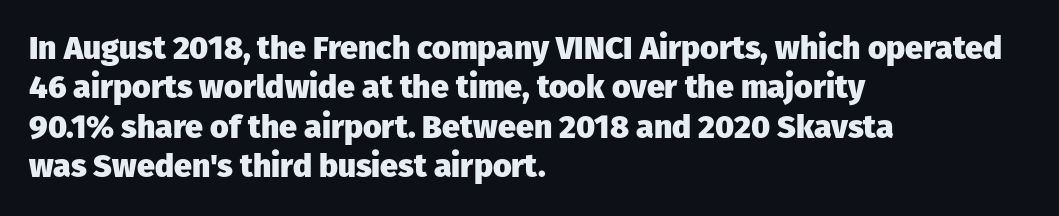
The compositor pushed each line to the left boundary. The letterforms sit shoulder to shoulder at normal distance. Each letter keeps its own natural width here, so spacing adapts to shape. Underlining? Definitely not there. No italicization has been applied; the sample stays upright. Heavy, bold letterforms.
